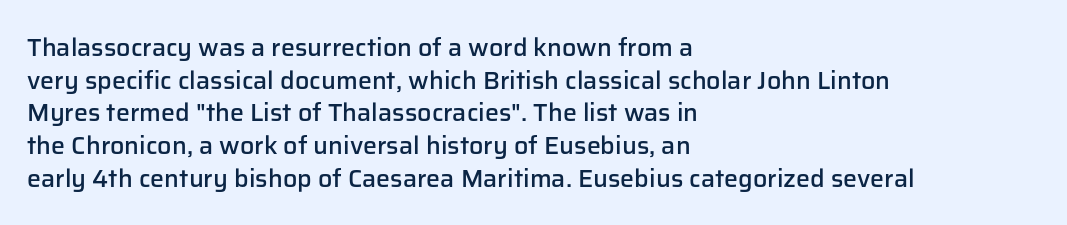
The image shows 25 px text type, upright; set left-aligned, normal line spacing (1.31x), normal letter spacing, not underlined.
